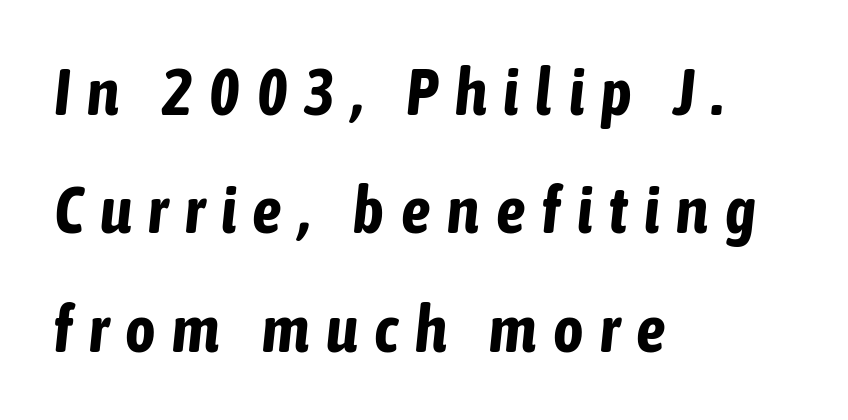
Q: Is the text bold? A: Yes.
Q: Is the text italic (slanted)? A: Yes, it leans right by about 6 degrees.
Q: Is the text underlined? A: No.
Q: How is the paragraph aligned? A: Left-aligned.
Q: Is the spacing between letters normal or unusually wide? A: Unusually wide.
Q: Width (condensed, normal, or wide)? A: Condensed.
Q: Stroke contrast? A: Low.
Q: x-height? A: Medium.
Q: Monospaced? A: No.
